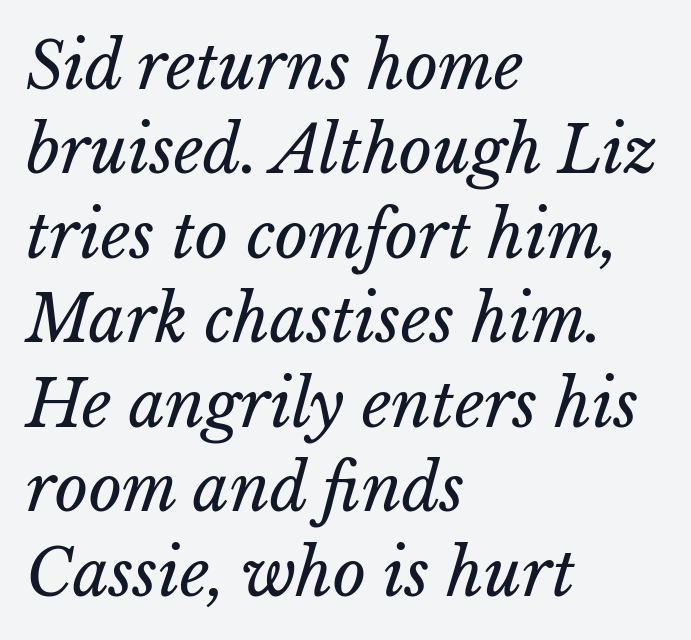
Looks like regular typesetting: each glyph gets only the width it needs. Has an underline been added? It has not. Left-aligned paragraph, ragged on the right. Nobody touched the tracking dial on this one.
